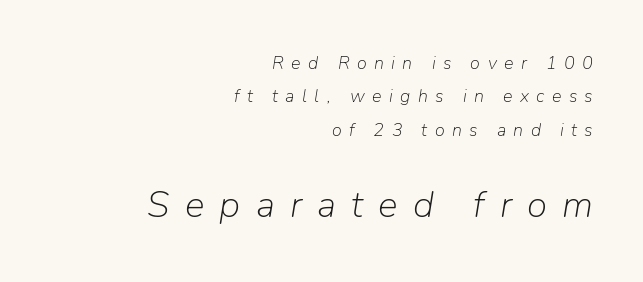
Q: Is the text bold? A: No.
Q: Is the text italic (slanted)? A: Yes, it leans right by about 9 degrees.
Q: Is the text underlined? A: No.
Q: How is the paragraph aligned? A: Right-aligned.
Q: Is the spacing between letters normal or unusually wide? A: Unusually wide.
Q: Which block of text is set in a larger size, the first (top) or the second (bottom)? A: The second (bottom) one.
Q: Width (condensed, normal, or wide)? A: Normal.
Q: Stroke contrast? A: Low.
Q: x-height? A: Medium.
Q: Monospaced? A: No.
